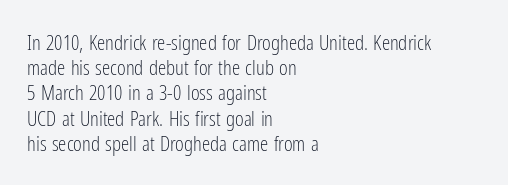
The image shows 21 px text type, upright; set left-aligned, line spacing 1.2x, normal letter spacing, not underlined.
